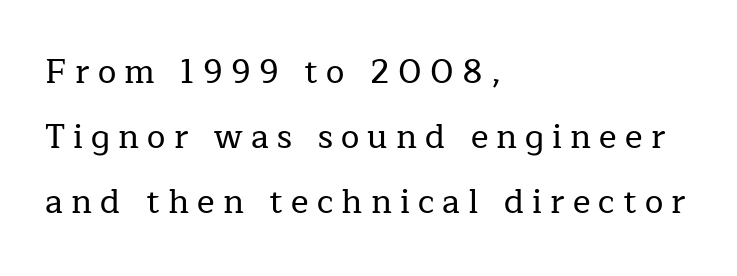
Does extra space separate the letters? Yes, quite a lot of it. Anything drawn beneath the words? Only blank space. The lines are quadded left. The lines are spread far apart with generous leading. To sum up the face: it has serifs.
